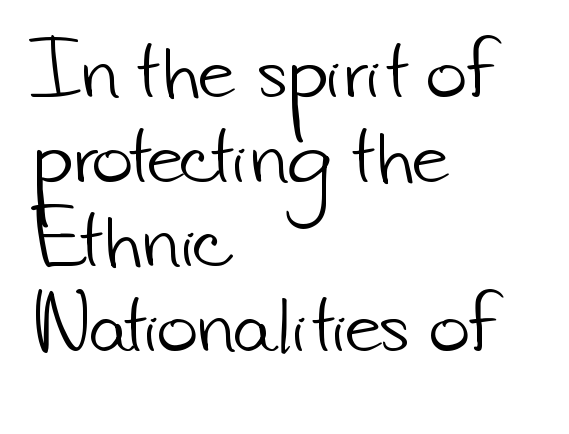
Think of a printed novel: that variable character pitch is what you see here. Tracking value appears to be zero — textbook default spacing. Stem width sits at or under what a default text font uses. The text block is weighted toward the left margin, trailing off unevenly rightward. This is sans-serif lettering, the kind often seen on screens and signage. Words float on clear page, feet unadorned.
